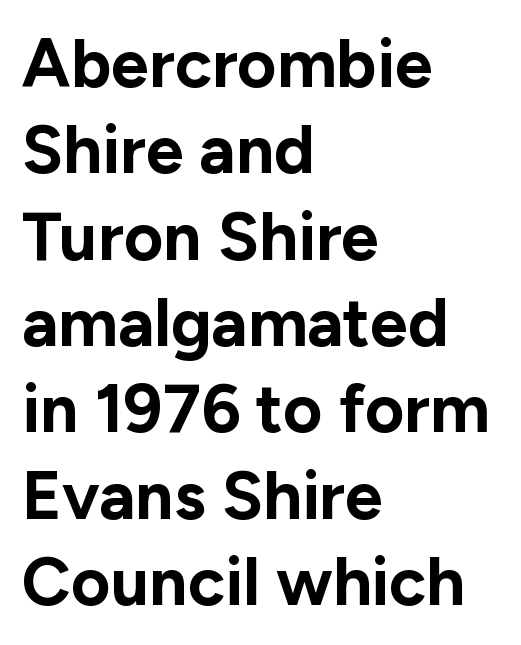
The image shows 68 px bold sans-serif type, upright; set left-aligned, normal line spacing (1.27x), normal letter spacing, not underlined; low stroke contrast and a medium x-height.
